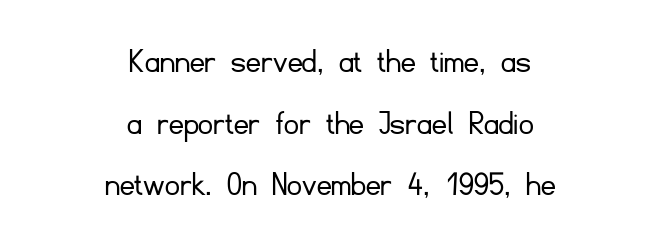
Q: Is the text bold? A: No.
Q: Is the text italic (slanted)? A: No, it is upright.
Q: Is the typeface a serif or a sans-serif typeface? A: Sans-serif.
Q: Is the text underlined? A: No.
Q: How is the paragraph aligned? A: Centered.
Q: Is the spacing between letters normal or unusually wide? A: Normal.
Q: Width (condensed, normal, or wide)? A: Normal.
Q: Stroke contrast? A: Low.
Q: x-height? A: Small.
Q: Monospaced? A: No.
